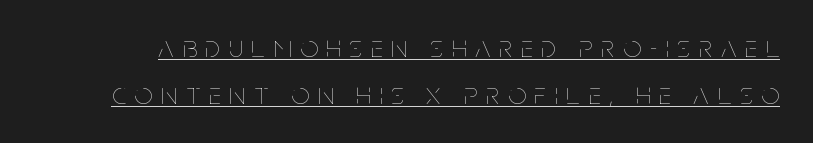
Q: Is the text bold? A: No.
Q: Is the text italic (slanted)? A: No, it is upright.
Q: Is the text underlined? A: Yes.
Q: Is the spacing between letters normal or unusually wide? A: Unusually wide.
Q: Is the spacing between lines tight, normal or loose? A: Normal.
Q: Width (condensed, normal, or wide)? A: Condensed.
Q: Stroke contrast? A: Low.
Q: x-height? A: Large.
Q: Monospaced? A: No.
